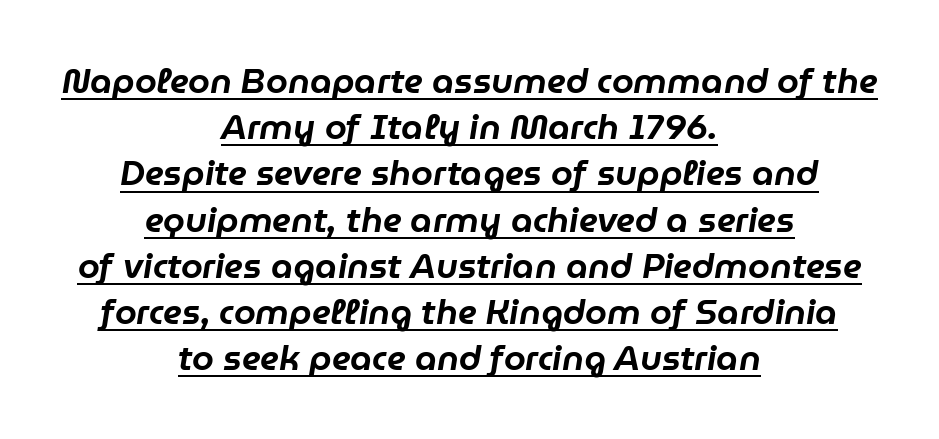
Q: Is the text italic (slanted)? A: Yes, it leans right by about 9 degrees.
Q: Is the text underlined? A: Yes.
Q: How is the paragraph aligned? A: Centered.
Q: Is the spacing between letters normal or unusually wide? A: Normal.
Q: Is the spacing between lines tight, normal or loose? A: Normal.
Q: Width (condensed, normal, or wide)? A: Normal.
Q: Stroke contrast? A: Low.
Q: x-height? A: Medium.
Q: Monospaced? A: No.
